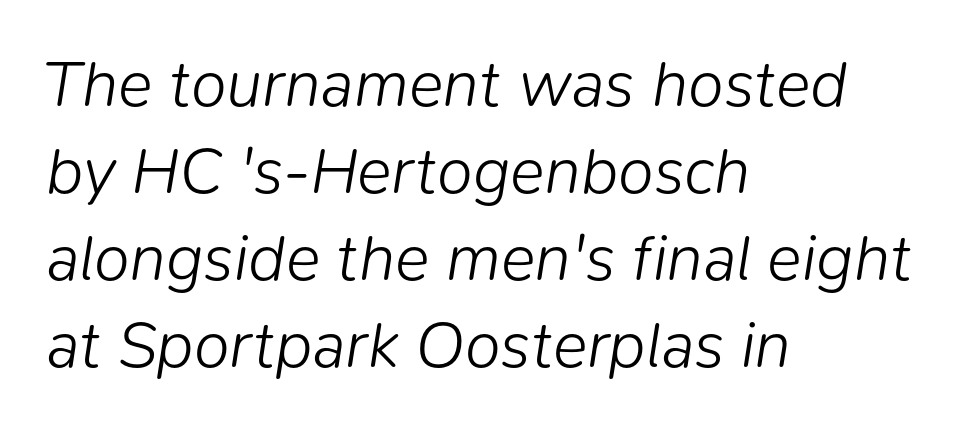
One glance says typical: line gaps are just what's usual. Type without underlining. Compared with a centered layout, this one pins lines to the left instead. An italicized treatment has been applied to the whole sample. The font is comparable to plain body text, perhaps lighter.
